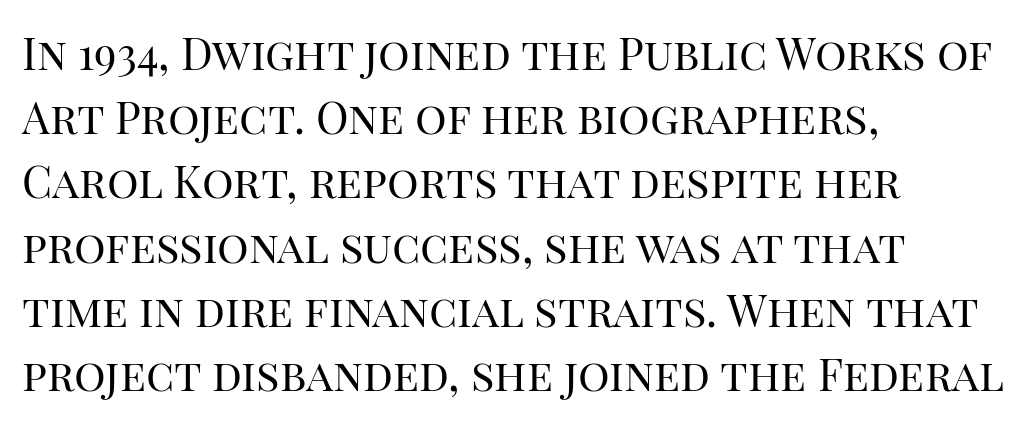
The image shows 44 px regular-weight serif type, upright; set left-aligned, normal line spacing (1.46x), normal letter spacing, not underlined; high stroke contrast and a large x-height.
